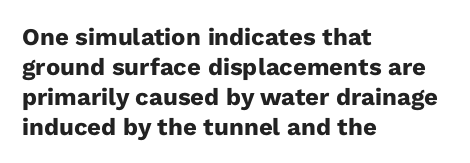
Q: Is the text bold? A: Yes.
Q: Is the text italic (slanted)? A: No, it is upright.
Q: Is the text underlined? A: No.
Q: How is the paragraph aligned? A: Left-aligned.
Q: Is the spacing between letters normal or unusually wide? A: Normal.
Q: Is the spacing between lines tight, normal or loose? A: Normal.
